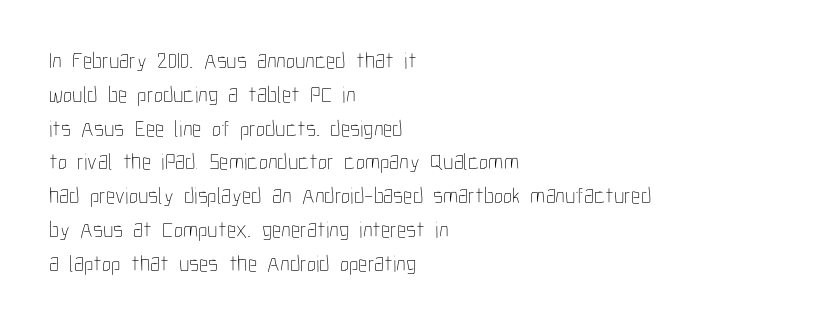
The image shows 23 px text type, upright; set left-aligned, normal line spacing (1.47x), normal letter spacing, not underlined.
